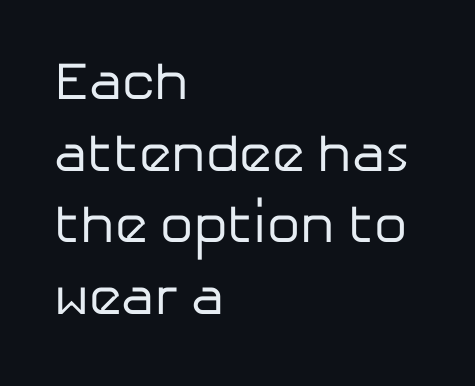
Typographically, this falls in the sans-serif category. The specimen omits any rule beneath the text block's lines. The passage shown is typed in a proportional face where columns would drift. The letters sit at their default tracking, neither squeezed nor spread.
